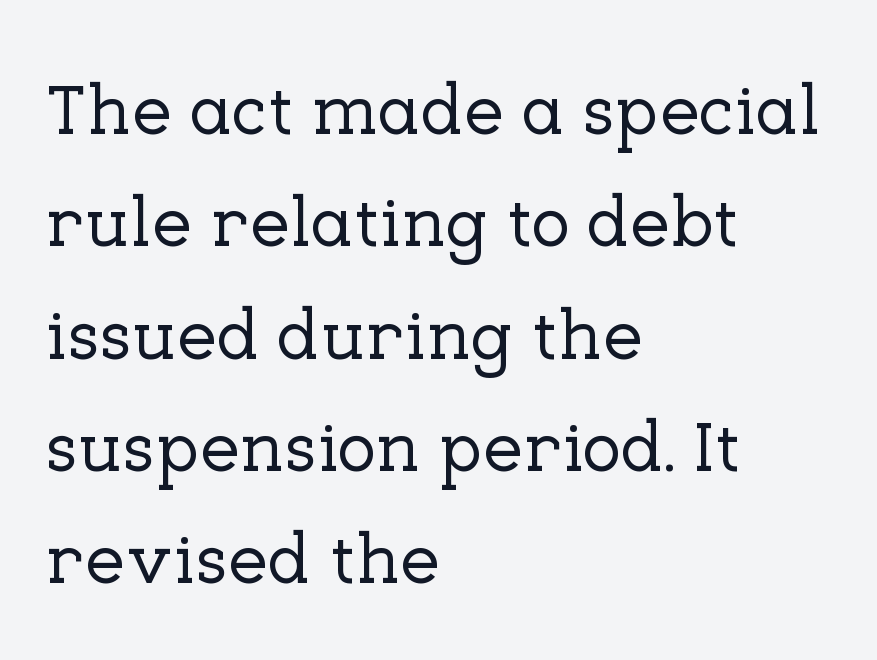
The image shows 72 px serif type, upright; set left-aligned, normal line spacing (1.56x), normal letter spacing, not underlined; low stroke contrast and a medium x-height.
